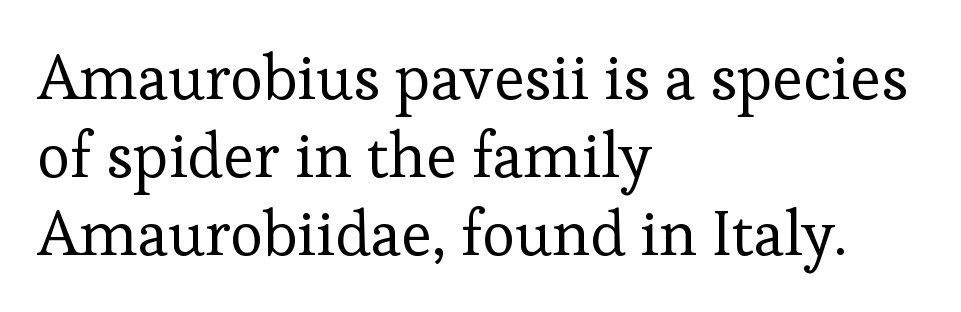
{"serif": "yes", "italic": "no", "bold": "no", "weight": "regular", "width": "normal", "stroke_contrast": "low", "x_height": "medium", "monospaced": "no", "underline": "no", "align": "left", "line_spacing_ratio": 1.24, "letter_spacing": "normal", "letter_spacing_em": 0.0, "glyph_px": 63}
